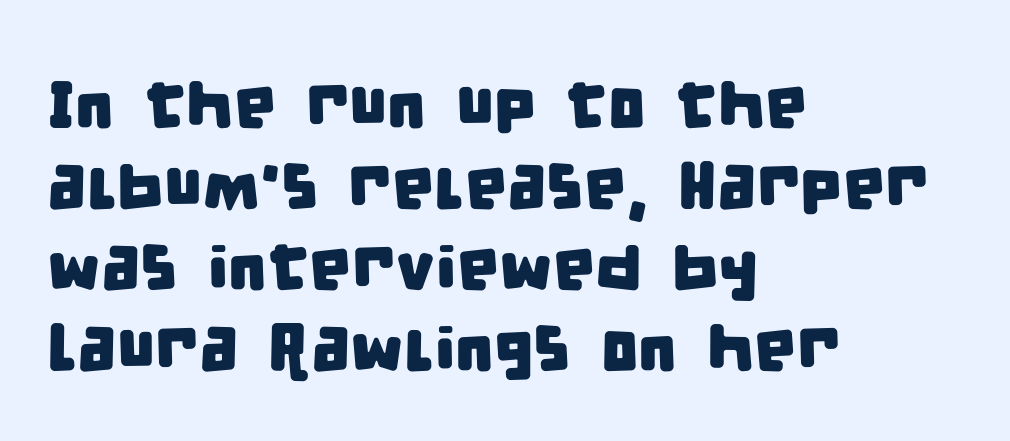
The image shows 67 px condensed sans-serif type; set left-aligned, line spacing 1.21x, normal letter spacing, not underlined; low stroke contrast and a large x-height.
